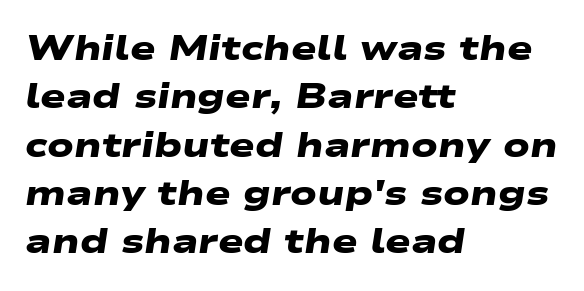
The image shows 34 px heavy, wide sans-serif type; set left-aligned, normal line spacing (1.42x), normal letter spacing, not underlined; low stroke contrast and a medium x-height.
